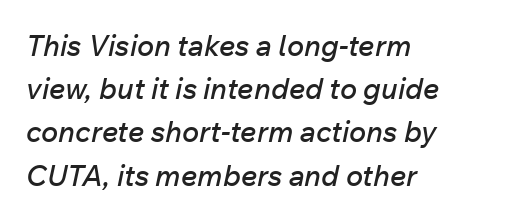
Honestly, the letter spacing is just normal — you wouldn't notice it. One-word summary of the alignment: left. In terms of leading, this rendering sits right in the middle. Think of a printed novel: that variable character pitch is what you see here. Clear beneath every line of the passage.
